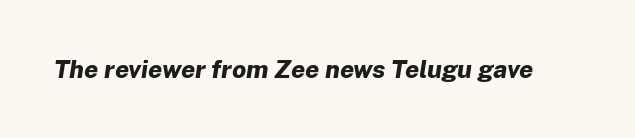
Q: Is the text bold? A: Yes.
Q: Is the text italic (slanted)? A: Yes, it leans right by about 8 degrees.
Q: Is the text underlined? A: No.
Q: Is the spacing between letters normal or unusually wide? A: Normal.
